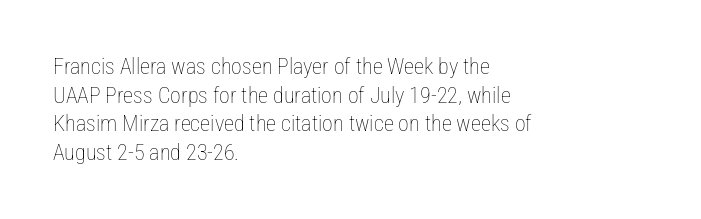
{"italic": "no", "bold": "no", "underline": "no", "align": "left", "line_spacing": "normal", "line_spacing_ratio": 1.3, "letter_spacing": "normal", "letter_spacing_em": 0.0, "glyph_px": 22}
